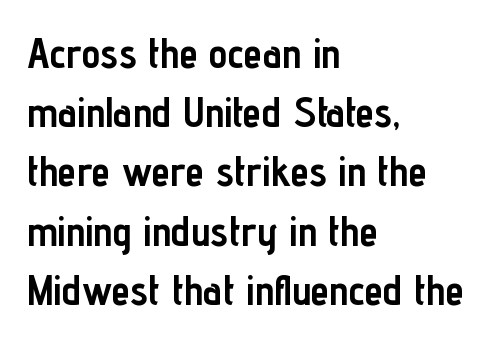
{"serif": "no", "italic": "no", "bold": "yes", "weight": "semibold", "width": "condensed", "stroke_contrast": "low", "x_height": "medium", "monospaced": "no", "underline": "no", "align": "left", "line_spacing": "normal", "line_spacing_ratio": 1.41, "letter_spacing": "normal", "letter_spacing_em": 0.0, "glyph_px": 42}
